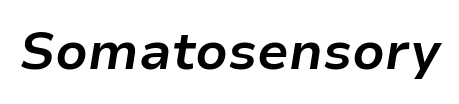
{"italic": "yes", "lean": "right", "slant_degrees": 9, "bold": "yes", "weight": "bold", "width": "normal", "stroke_contrast": "low", "x_height": "medium", "monospaced": "no", "underline": "no", "letter_spacing": "normal", "letter_spacing_em": 0.0, "glyph_px": 52}
